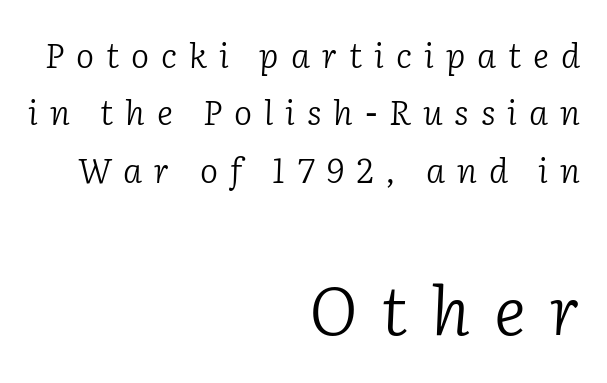
{"serif": "yes", "italic": "yes", "lean": "right", "slant_degrees": 2, "bold": "no", "weight": "light", "width": "normal", "stroke_contrast": "low", "x_height": "medium", "monospaced": "no", "underline": "no", "align": "right", "line_spacing": "normal", "line_spacing_ratio": 1.69, "letter_spacing": "wide", "letter_spacing_em": 0.35, "larger_block": "second", "size_ratio": 2.0, "glyph_px": 68}
